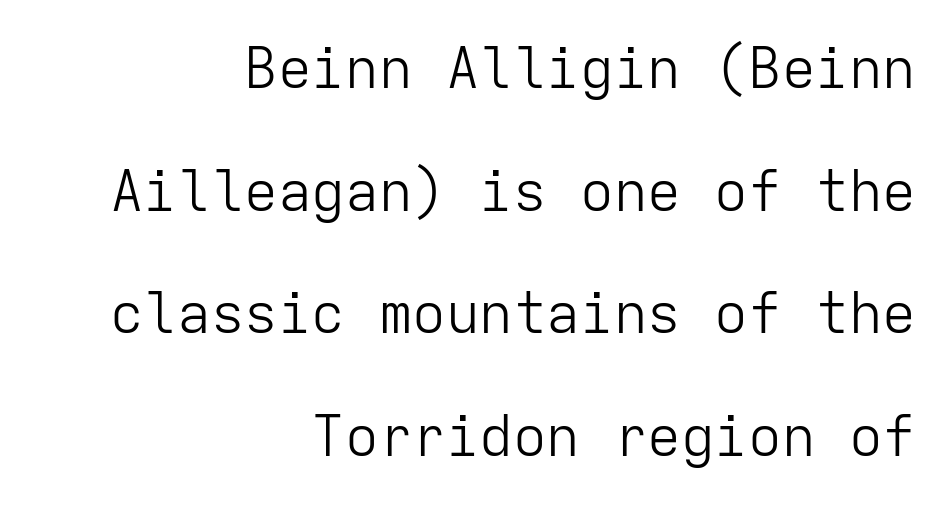
One glance says open: line gaps are wider than usual. The ragged edge is on the left, which tells us the setting is flush right. The specimen omits any rule beneath the text block's lines. Do the characters align in a grid? Yes, the font is monospaced. Honestly, the letter spacing is just normal — you wouldn't notice it.
